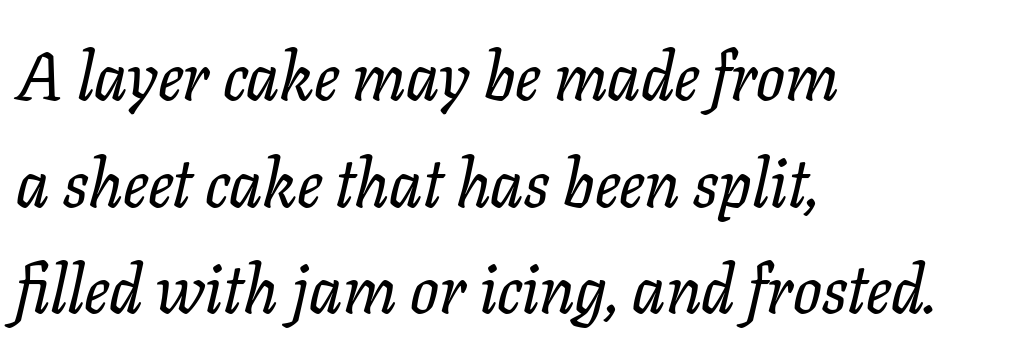
The image shows 67 px serif type, italic (leaning right); set left-aligned, normal line spacing (1.59x), normal letter spacing, not underlined; low stroke contrast and a medium x-height.
